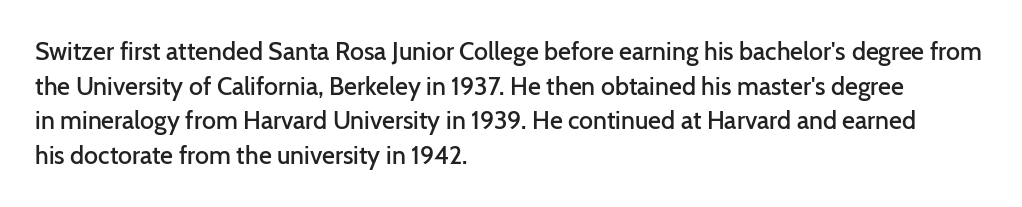
The image shows 25 px text type, upright; set left-aligned, normal line spacing (1.39x), normal letter spacing, not underlined.
